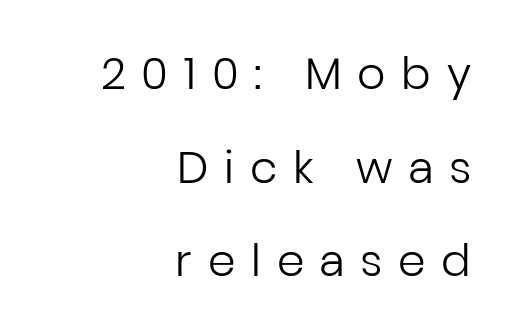
The image shows 44 px regular-weight sans-serif type, upright; set right-aligned, loose line spacing (2.13x), unusually wide letter spacing (+0.36 em), not underlined; low stroke contrast and a medium x-height.
